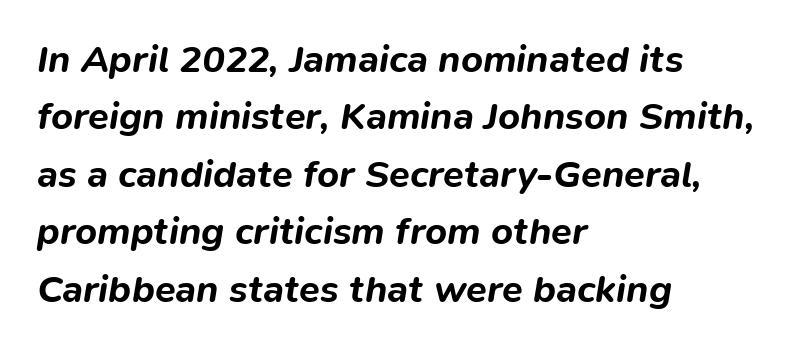
Q: Is the text bold? A: Yes.
Q: Is the text italic (slanted)? A: Yes, it leans right by about 9 degrees.
Q: Is the text underlined? A: No.
Q: How is the paragraph aligned? A: Left-aligned.
Q: Is the spacing between letters normal or unusually wide? A: Normal.
Q: Is the spacing between lines tight, normal or loose? A: Normal.
Q: Width (condensed, normal, or wide)? A: Normal.
Q: Stroke contrast? A: Low.
Q: x-height? A: Medium.
Q: Monospaced? A: No.
